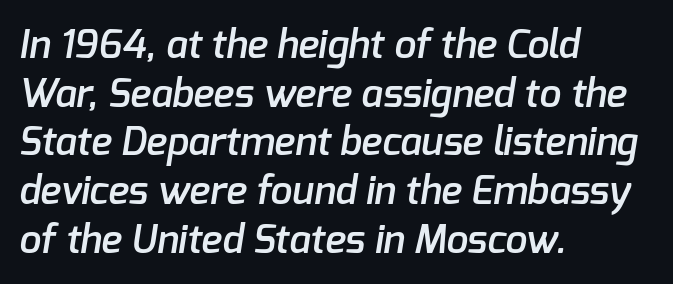
Semibold letterforms, between regular and bold. Casual observation: everything's shoved over to the left. Standard letterfit; no display-style spreading of the glyphs. Nope, no serifs anywhere on these letters. Interline gaps are of average width in this sample. The baseline area is clear.
